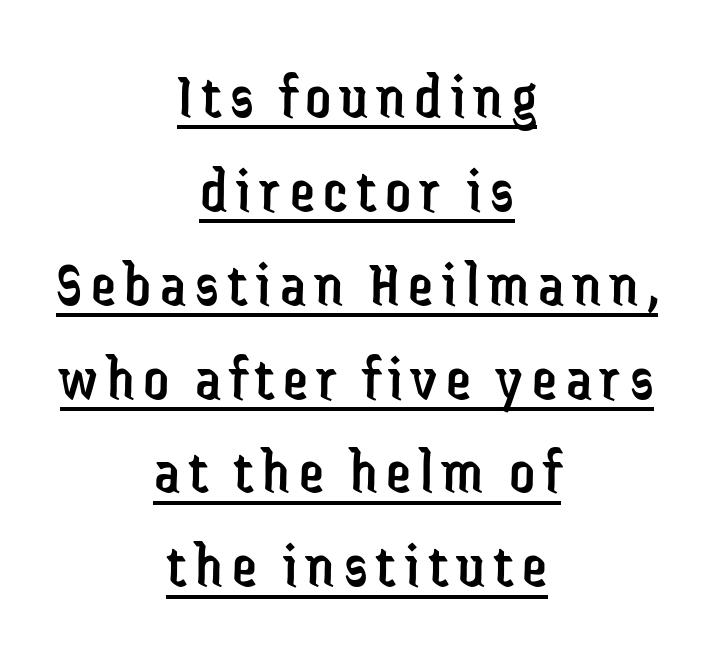
The image shows 63 px regular-weight, condensed sans-serif type, upright; set centered, normal line spacing (1.49x), underlined; low stroke contrast and a medium x-height.
